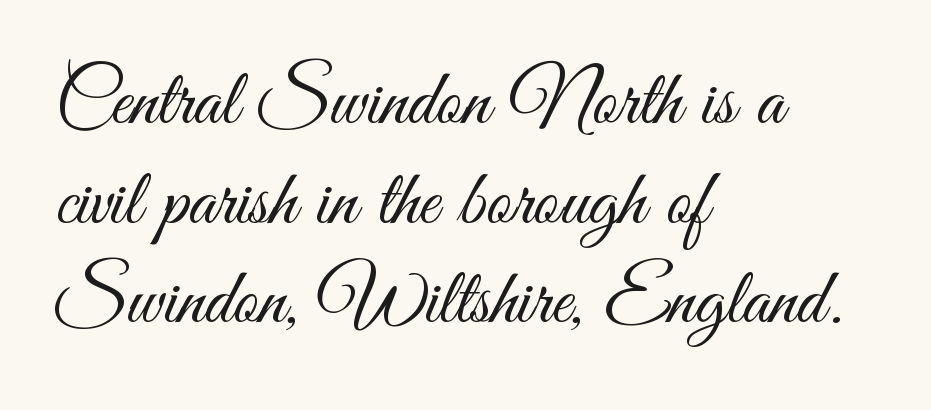
{"serif": "no", "bold": "no", "weight": "light", "width": "condensed", "stroke_contrast": "medium", "x_height": "small", "monospaced": "no", "underline": "no", "align": "left", "line_spacing": "normal", "line_spacing_ratio": 1.26, "letter_spacing": "normal", "letter_spacing_em": 0.0, "glyph_px": 79}
